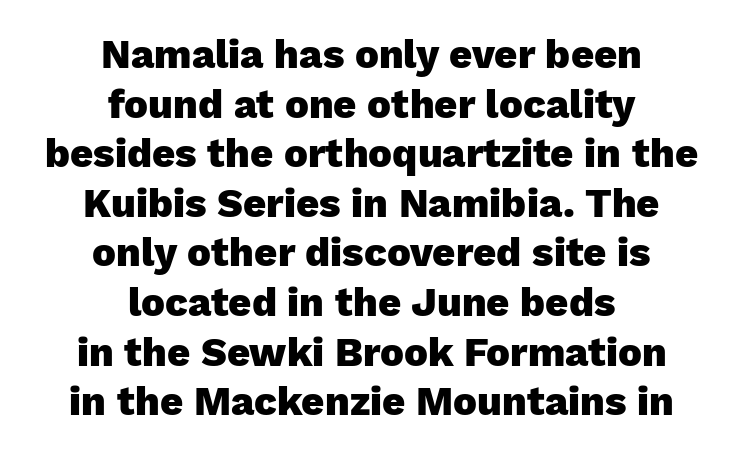
The image shows 40 px heavy sans-serif type, upright; set centered, line spacing 1.24x, normal letter spacing, not underlined; low stroke contrast and a medium x-height.
